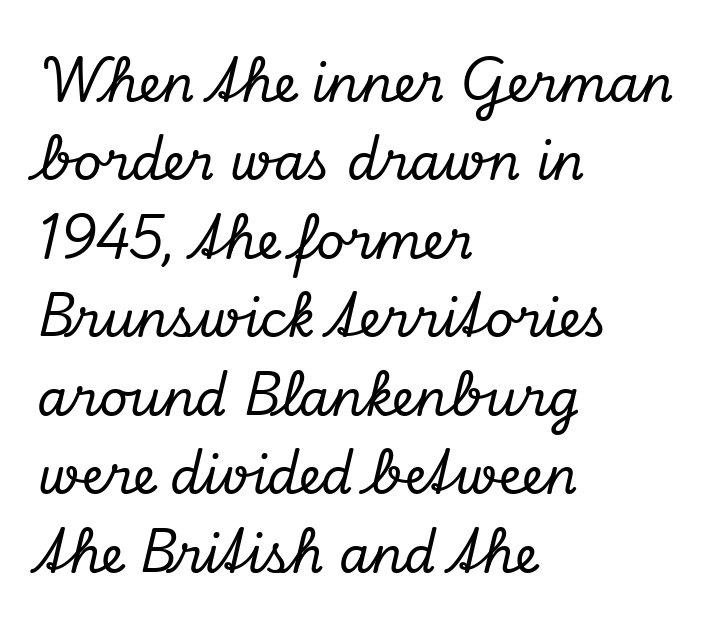
Visually the block forms a straight wall on the left and a jagged coastline on the right. Tracking here is standard; glyphs follow each other at the usual distance. A normal amount of white space separates one row of letters from the next. If you drew a line through each stem, it would be angled. A typesetter would call this proportional, since set widths differ per character. A serif font was chosen for this passage.
